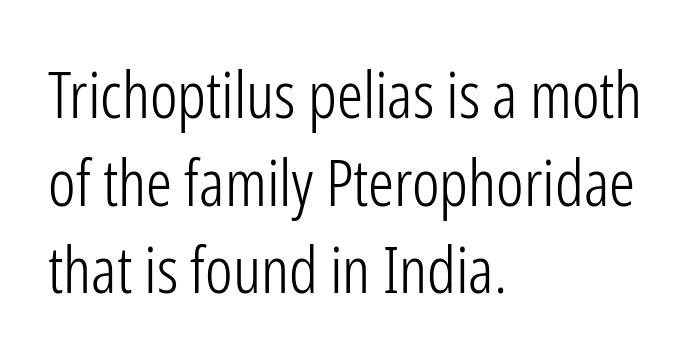
{"serif": "no", "italic": "no", "bold": "no", "weight": "light", "width": "condensed", "stroke_contrast": "low", "x_height": "medium", "monospaced": "no", "underline": "no", "align": "left", "line_spacing": "normal", "line_spacing_ratio": 1.35, "letter_spacing": "normal", "letter_spacing_em": 0.0, "glyph_px": 65}
